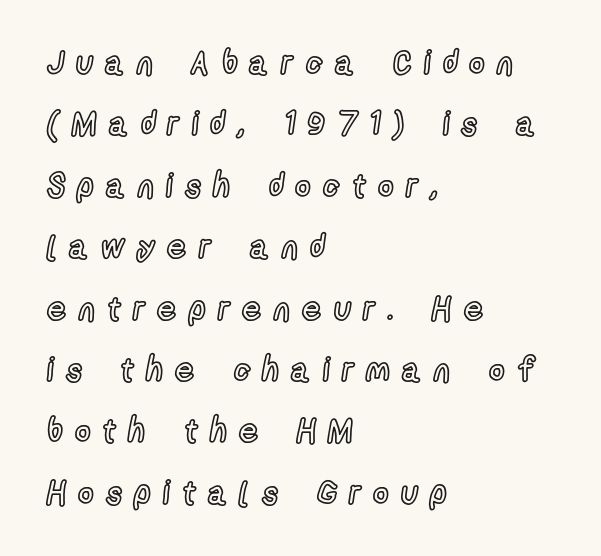
The image shows 33 px condensed type; set left-aligned, line spacing 1.86x, unusually wide letter spacing (+0.38 em), not underlined; a medium x-height.
